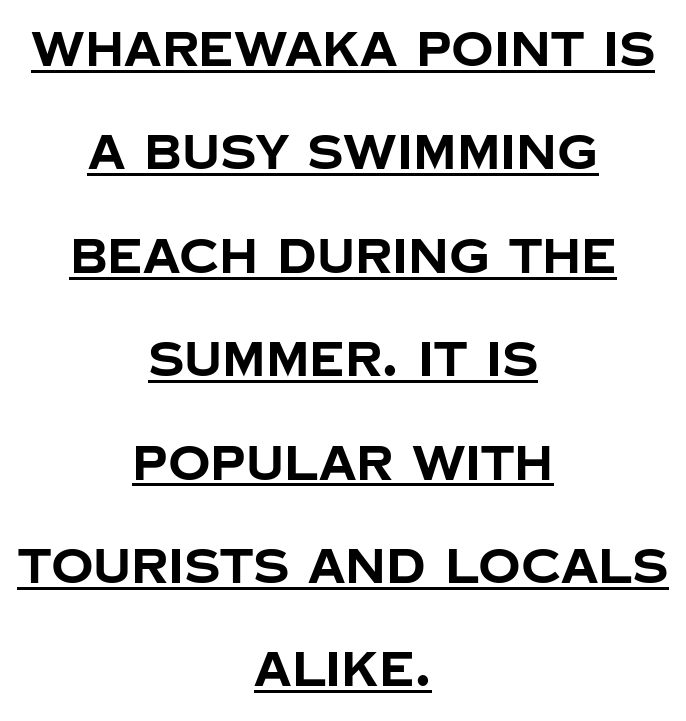
{"serif": "no", "italic": "no", "bold": "yes", "weight": "bold", "width": "normal", "stroke_contrast": "low", "x_height": "large", "monospaced": "no", "underline": "yes", "align": "center", "line_spacing": "loose", "line_spacing_ratio": 2.2, "letter_spacing": "normal", "letter_spacing_em": 0.0, "glyph_px": 47}
